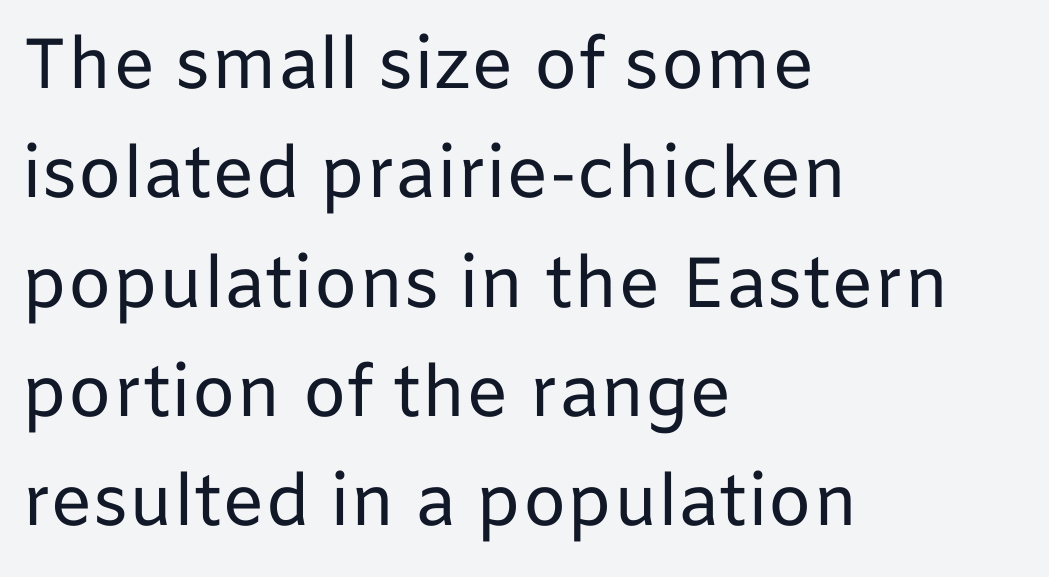
The image shows 71 px regular-weight sans-serif type, upright; set left-aligned, normal line spacing (1.54x), normal letter spacing, not underlined; low stroke contrast and a medium x-height.
